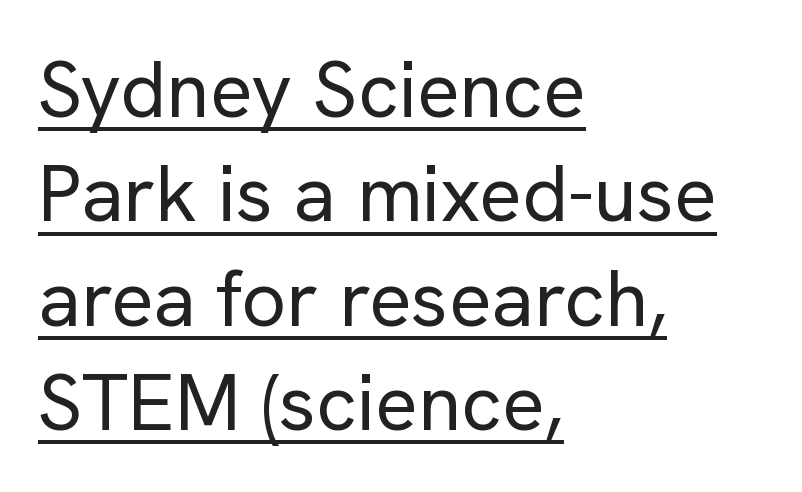
{"serif": "no", "italic": "no", "bold": "no", "weight": "regular", "width": "normal", "stroke_contrast": "low", "x_height": "medium", "monospaced": "no", "underline": "yes", "align": "left", "line_spacing": "normal", "line_spacing_ratio": 1.32, "letter_spacing": "normal", "letter_spacing_em": 0.0, "glyph_px": 79}
